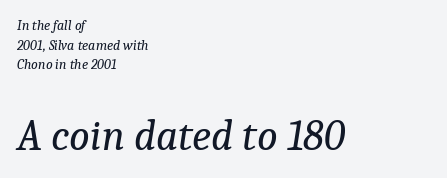
{"serif": "yes", "italic": "yes", "lean": "right", "slant_degrees": 9, "bold": "no", "weight": "regular", "width": "normal", "stroke_contrast": "low", "x_height": "medium", "monospaced": "no", "underline": "no", "align": "left", "line_spacing": "normal", "line_spacing_ratio": 1.41, "letter_spacing": "normal", "letter_spacing_em": 0.0, "larger_block": "second", "size_ratio": 3.07, "glyph_px": 43}
